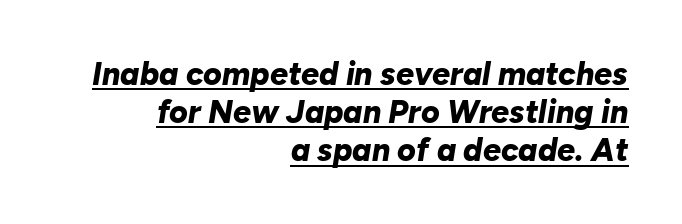
Q: Is the text bold? A: Yes.
Q: Is the text italic (slanted)? A: Yes, it leans right by about 10 degrees.
Q: Is the text underlined? A: Yes.
Q: How is the paragraph aligned? A: Right-aligned.
Q: Is the spacing between letters normal or unusually wide? A: Normal.
Q: Width (condensed, normal, or wide)? A: Normal.
Q: Stroke contrast? A: Low.
Q: x-height? A: Medium.
Q: Monospaced? A: No.
